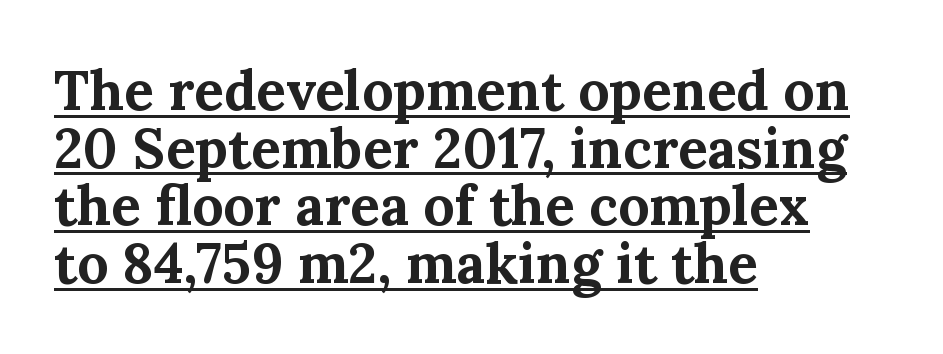
{"serif": "yes", "italic": "no", "bold": "yes", "weight": "bold", "width": "normal", "stroke_contrast": "medium", "x_height": "medium", "monospaced": "no", "underline": "yes", "align": "left", "line_spacing": "tight", "line_spacing_ratio": 1.05, "letter_spacing": "normal", "letter_spacing_em": 0.0, "glyph_px": 55}
